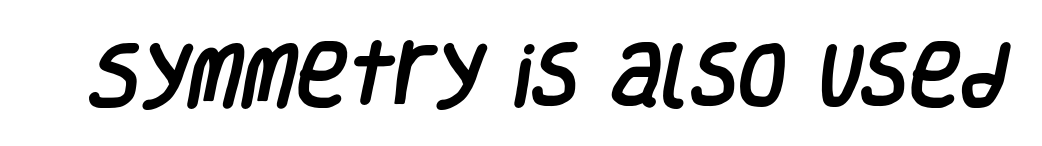
Note: no serifs on the glyphs. This rendering features lettering with no underline. These lines are rendered in a variable-pitch font. Caption: standard tracking, unaltered.
